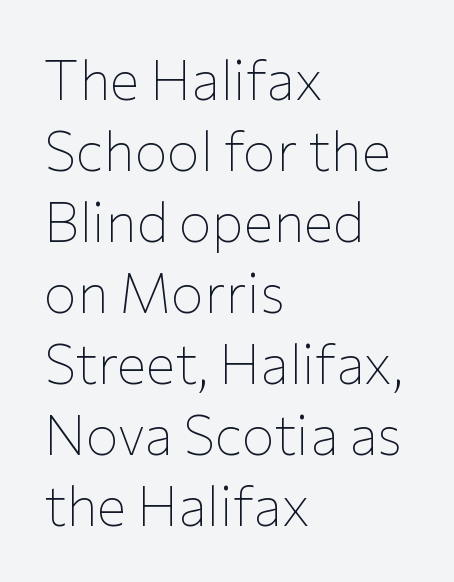
Q: Is the text bold? A: No.
Q: Is the text italic (slanted)? A: No, it is upright.
Q: Is the typeface a serif or a sans-serif typeface? A: Sans-serif.
Q: Is the text underlined? A: No.
Q: How is the paragraph aligned? A: Left-aligned.
Q: Is the spacing between letters normal or unusually wide? A: Normal.
Q: Is the spacing between lines tight, normal or loose? A: Normal.
Q: Width (condensed, normal, or wide)? A: Normal.
Q: Stroke contrast? A: Low.
Q: x-height? A: Medium.
Q: Monospaced? A: No.
